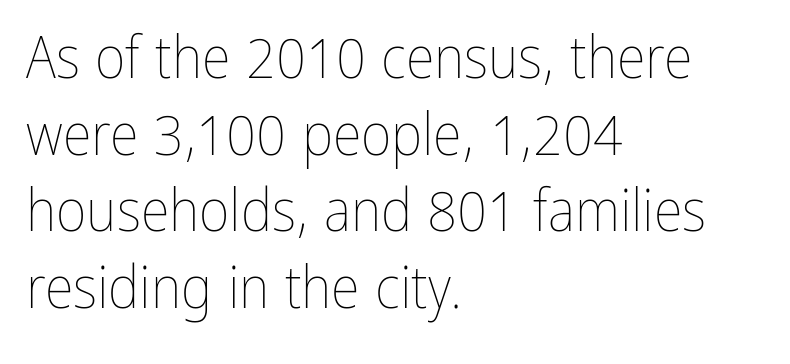
Q: Is the text bold? A: No.
Q: Is the text italic (slanted)? A: No, it is upright.
Q: Is the text underlined? A: No.
Q: How is the paragraph aligned? A: Left-aligned.
Q: Is the spacing between letters normal or unusually wide? A: Normal.
Q: Is the spacing between lines tight, normal or loose? A: Normal.
Q: Width (condensed, normal, or wide)? A: Condensed.
Q: Stroke contrast? A: Low.
Q: x-height? A: Medium.
Q: Monospaced? A: No.
